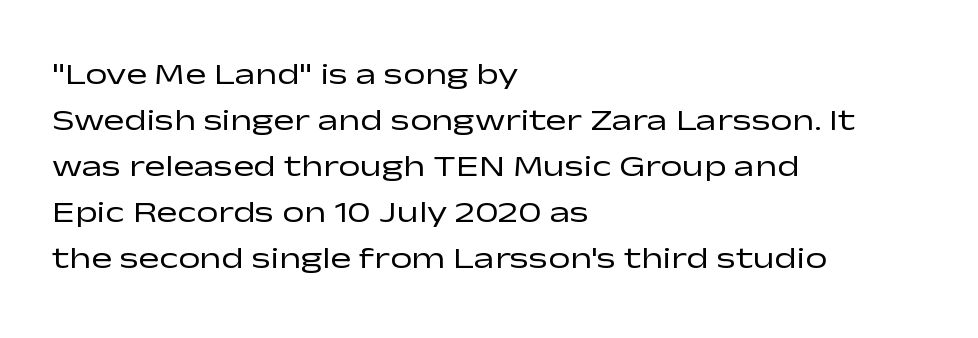
{"serif": "no", "italic": "no", "bold": "no", "weight": "regular", "width": "wide", "stroke_contrast": "low", "x_height": "medium", "monospaced": "no", "underline": "no", "align": "left", "line_spacing": "normal", "line_spacing_ratio": 1.48, "letter_spacing": "normal", "letter_spacing_em": 0.0, "glyph_px": 31}
